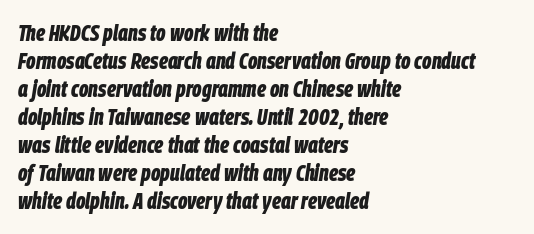
A clean baseline with only descenders dipping below it. Compared with an ordinary text face, these strokes are far heavier — a full bold. The axis of the letterforms is tilted away from vertical. Alignment: flush left.
